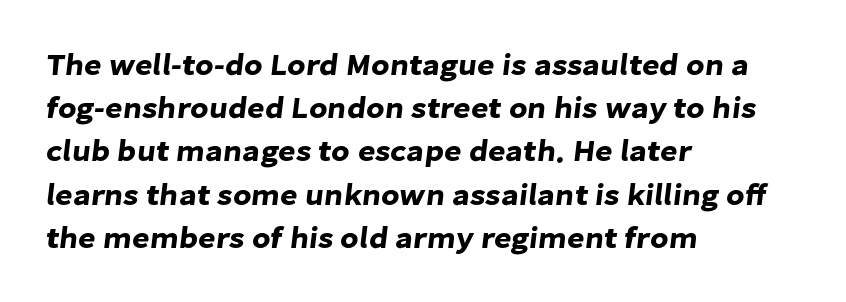
The image shows 30 px sans-serif type; set left-aligned, normal line spacing (1.44x), normal letter spacing, not underlined; low stroke contrast and a medium x-height.
